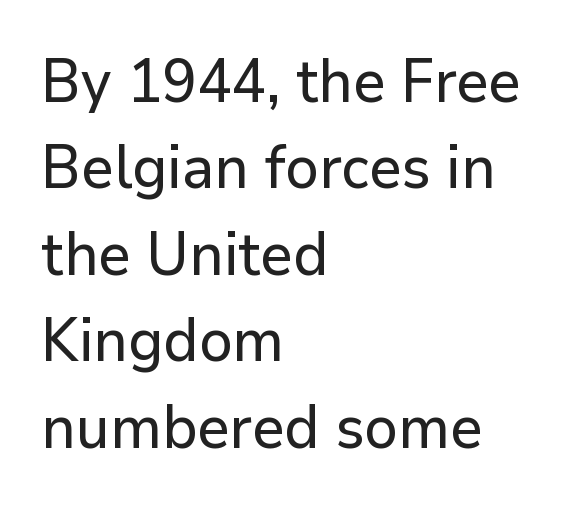
Q: Is the text italic (slanted)? A: No, it is upright.
Q: Is the typeface a serif or a sans-serif typeface? A: Sans-serif.
Q: Is the text underlined? A: No.
Q: How is the paragraph aligned? A: Left-aligned.
Q: Is the spacing between letters normal or unusually wide? A: Normal.
Q: Is the spacing between lines tight, normal or loose? A: Normal.
Q: Width (condensed, normal, or wide)? A: Normal.
Q: Stroke contrast? A: Low.
Q: x-height? A: Medium.
Q: Monospaced? A: No.
